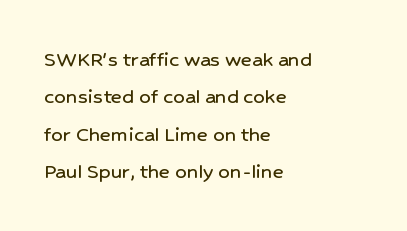
Q: Is the text italic (slanted)? A: No, it is upright.
Q: Is the text underlined? A: No.
Q: How is the paragraph aligned? A: Left-aligned.
Q: Is the spacing between letters normal or unusually wide? A: Normal.
Q: Is the spacing between lines tight, normal or loose? A: Normal.
